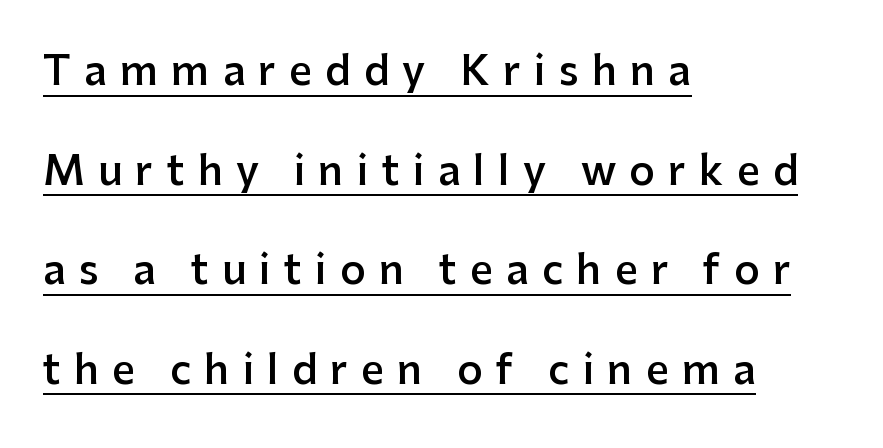
The image shows 40 px semibold sans-serif type, upright; set left-aligned, loose line spacing (2.49x), unusually wide letter spacing (+0.33 em), underlined; low stroke contrast and a medium x-height.
